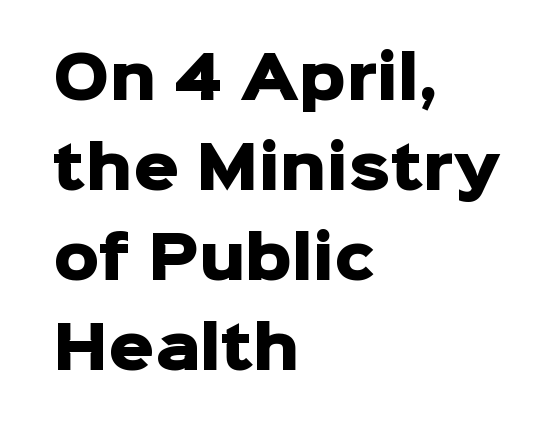
{"serif": "no", "italic": "no", "bold": "yes", "weight": "heavy", "width": "normal", "stroke_contrast": "low", "x_height": "medium", "monospaced": "no", "underline": "no", "align": "left", "line_spacing": "normal", "line_spacing_ratio": 1.58, "letter_spacing": "normal", "letter_spacing_em": 0.0, "glyph_px": 57}
